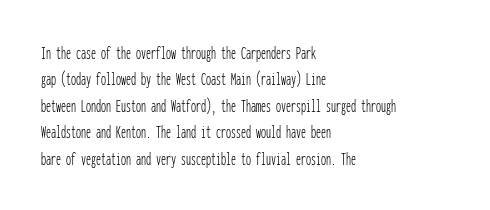
Q: Is the text bold? A: No.
Q: Is the text italic (slanted)? A: No, it is upright.
Q: Is the text underlined? A: No.
Q: How is the paragraph aligned? A: Left-aligned.
Q: Is the spacing between letters normal or unusually wide? A: Normal.
Q: Is the spacing between lines tight, normal or loose? A: Normal.
